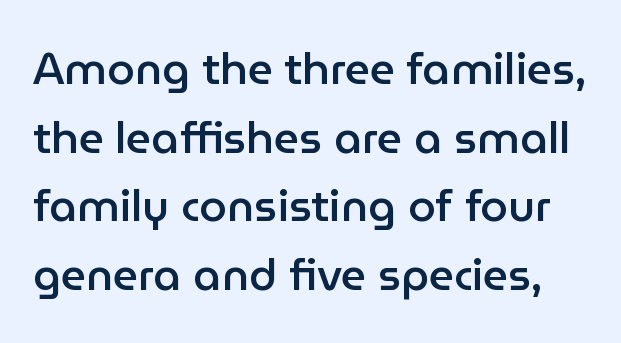
Normally led — the rows are evenly, conventionally spaced. Here the glyphs are tracked normally, forming tight word shapes. The words here are not underlined. A typesetter would call this proportional, since set widths differ per character.
